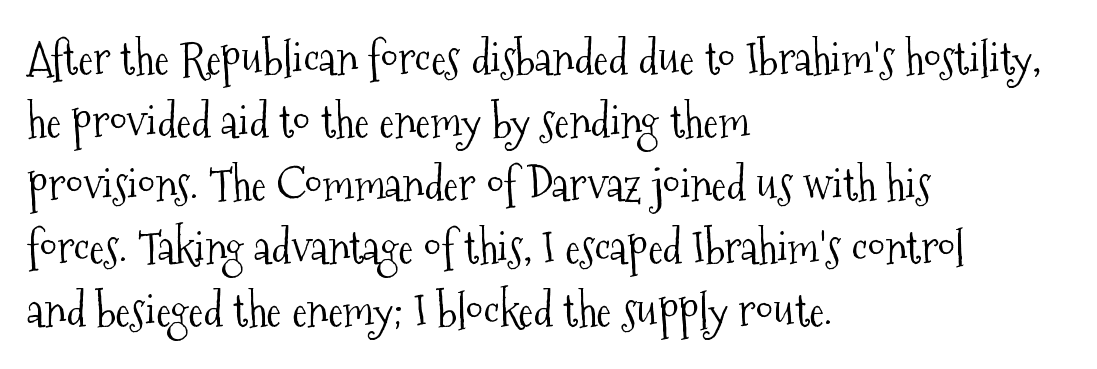
The image shows 45 px light, condensed serif type, upright; set left-aligned, normal line spacing (1.4x), normal letter spacing, not underlined; medium stroke contrast and a medium x-height.
